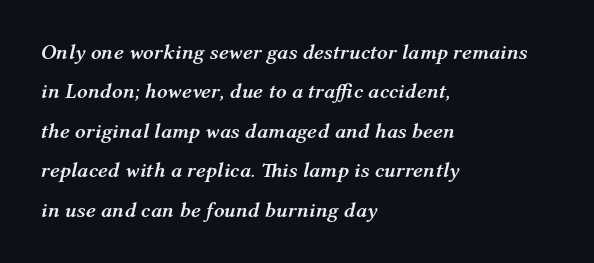
Q: Is the text bold? A: Yes.
Q: Is the text italic (slanted)? A: Yes, it leans right by about 12 degrees.
Q: Is the text underlined? A: No.
Q: How is the paragraph aligned? A: Left-aligned.
Q: Is the spacing between letters normal or unusually wide? A: Normal.
